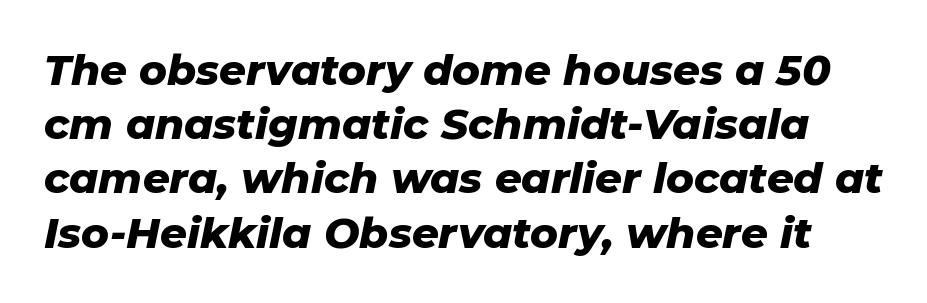
Q: Is the text bold? A: Yes.
Q: Is the text italic (slanted)? A: Yes, it leans right by about 11 degrees.
Q: Is the text underlined? A: No.
Q: Is the spacing between letters normal or unusually wide? A: Normal.
Q: Is the spacing between lines tight, normal or loose? A: Normal.
Q: Width (condensed, normal, or wide)? A: Normal.
Q: Stroke contrast? A: Low.
Q: x-height? A: Medium.
Q: Monospaced? A: No.
